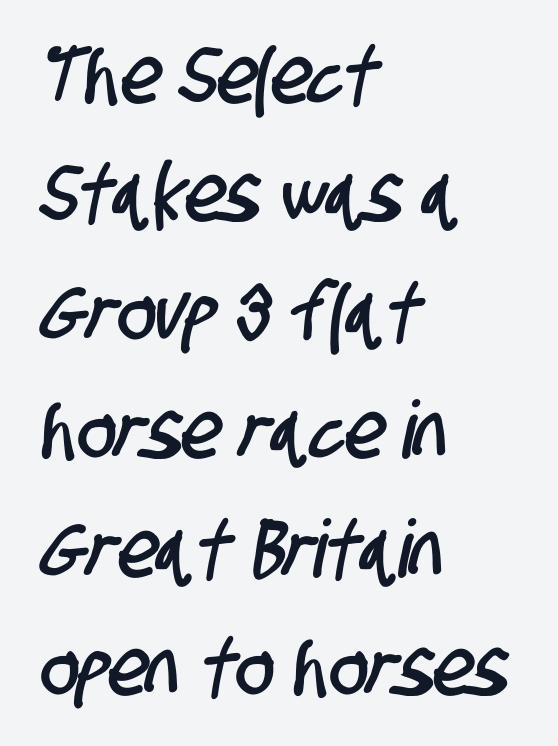
Unlike a traditional serif, this face leaves its strokes unadorned. These lines stack with their left ends in a neat column. A normal amount of white space separates one row of letters from the next. You could call the tracking neutral — neither tight nor loose. These lines are rendered in a variable-pitch font. The area under the type is left untouched.
